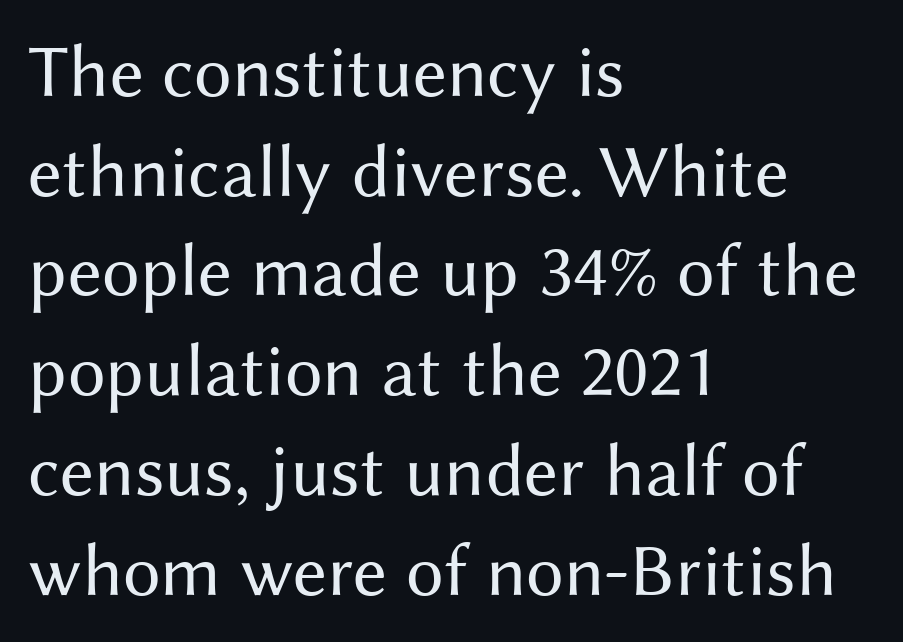
Q: Is the text bold? A: No.
Q: Is the text italic (slanted)? A: No, it is upright.
Q: Is the typeface a serif or a sans-serif typeface? A: Sans-serif.
Q: Is the text underlined? A: No.
Q: How is the paragraph aligned? A: Left-aligned.
Q: Is the spacing between letters normal or unusually wide? A: Normal.
Q: Is the spacing between lines tight, normal or loose? A: Normal.
Q: Width (condensed, normal, or wide)? A: Normal.
Q: Stroke contrast? A: Medium.
Q: x-height? A: Medium.
Q: Monospaced? A: No.
